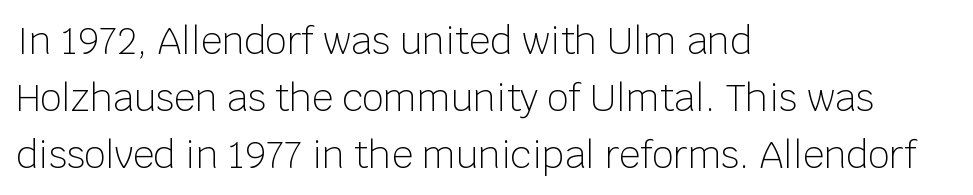
{"serif": "no", "italic": "no", "bold": "no", "weight": "light", "width": "normal", "stroke_contrast": "low", "x_height": "large", "monospaced": "no", "underline": "no", "align": "left", "line_spacing": "normal", "line_spacing_ratio": 1.54, "letter_spacing": "normal", "letter_spacing_em": 0.0, "glyph_px": 37}
